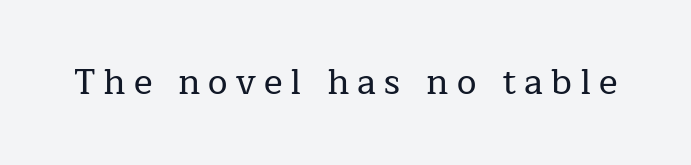
The typeface chosen for these lines features serifs. Unlike italic type, these characters show no tilt at all. This rendering widens character spacing well past its baseline value. Rule under the text: the space is simply empty. Each letter keeps its own natural width here, so spacing adapts to shape.
